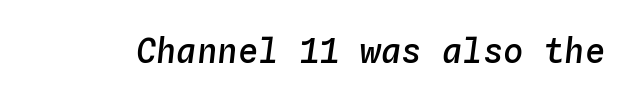
Q: Is the text bold? A: Semi-bold.
Q: Is the text italic (slanted)? A: Yes, it leans right by about 4 degrees.
Q: Is the text underlined? A: No.
Q: Is the spacing between letters normal or unusually wide? A: Normal.
Q: Width (condensed, normal, or wide)? A: Normal.
Q: Stroke contrast? A: Low.
Q: x-height? A: Medium.
Q: Monospaced? A: Yes.
